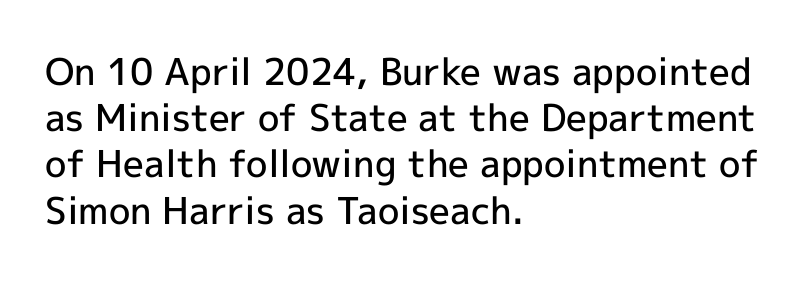
{"serif": "no", "italic": "no", "bold": "semi", "weight": "semibold", "width": "normal", "x_height": "medium", "monospaced": "no", "underline": "no", "align": "left", "line_spacing": "normal", "line_spacing_ratio": 1.25, "letter_spacing": "normal", "letter_spacing_em": 0.0, "glyph_px": 37}
